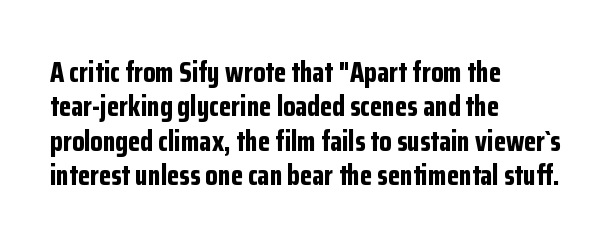
The image shows 28 px bold, condensed sans-serif type, upright; set left-aligned, line spacing 1.23x, normal letter spacing, not underlined; low stroke contrast and a medium x-height.
